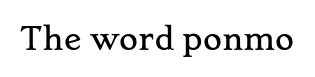
The image shows 29 px wide serif type, upright; set normal letter spacing, not underlined; low stroke contrast and a small x-height.
